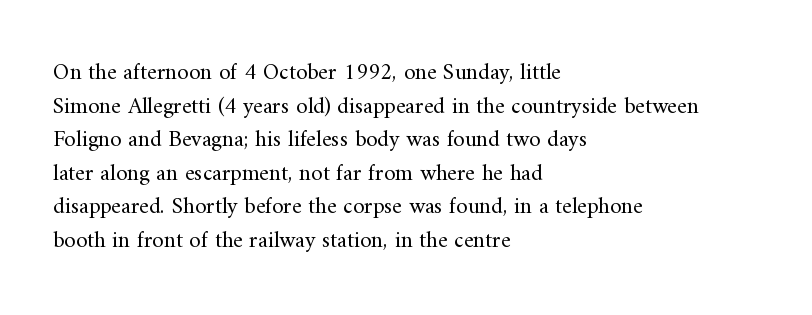
The image shows 23 px text type, upright; set left-aligned, normal line spacing (1.46x), normal letter spacing, not underlined.
